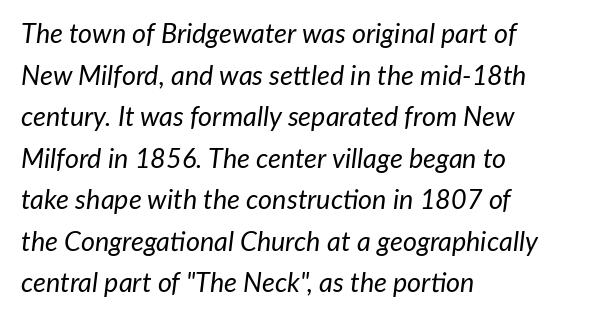
The image shows 27 px text type, italic (leaning right); set left-aligned, normal line spacing (1.54x), normal letter spacing, not underlined.
